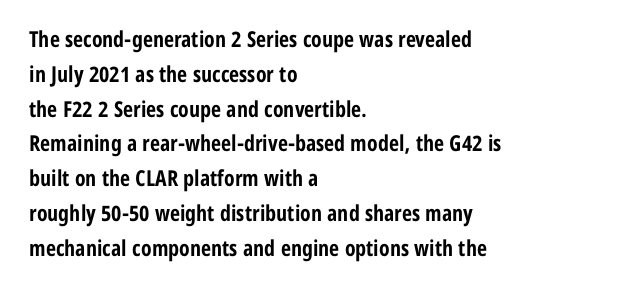
The image shows 22 px bold type, upright; set left-aligned, normal line spacing (1.58x), normal letter spacing, not underlined.
